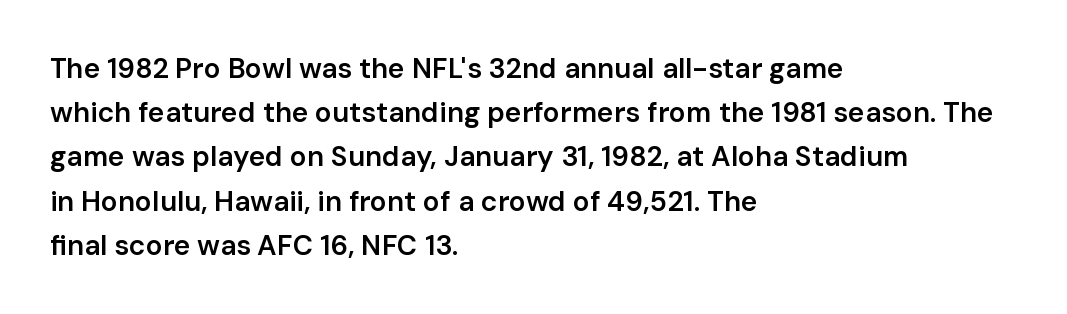
{"serif": "no", "italic": "no", "bold": "semi", "weight": "semibold", "width": "normal", "stroke_contrast": "low", "x_height": "medium", "monospaced": "no", "underline": "no", "align": "left", "line_spacing": "normal", "line_spacing_ratio": 1.58, "letter_spacing": "normal", "letter_spacing_em": 0.0, "glyph_px": 28}
